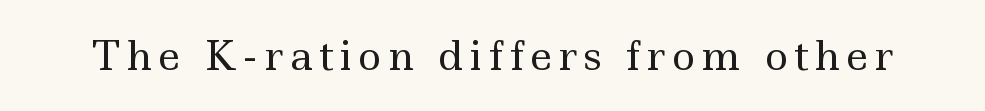
{"serif": "yes", "italic": "no", "bold": "no", "weight": "regular", "width": "wide", "x_height": "small", "monospaced": "no", "underline": "no", "glyph_px": 40}
